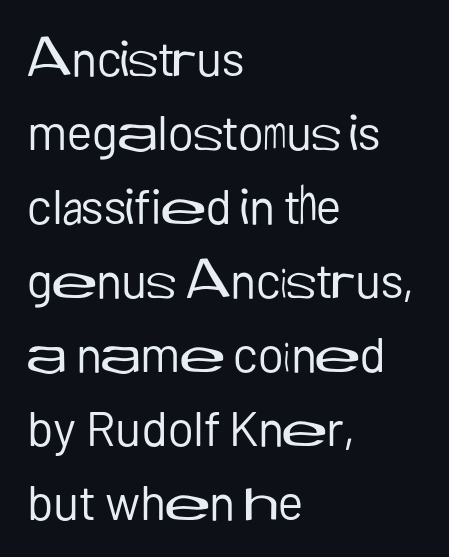
The lines sit at an ordinary, default distance from one another. Students, note that the glyphs here touch the page at normal intervals. One-word summary of the alignment: left. Heaviness? Minimal to ordinary, like unemphasized prose.
